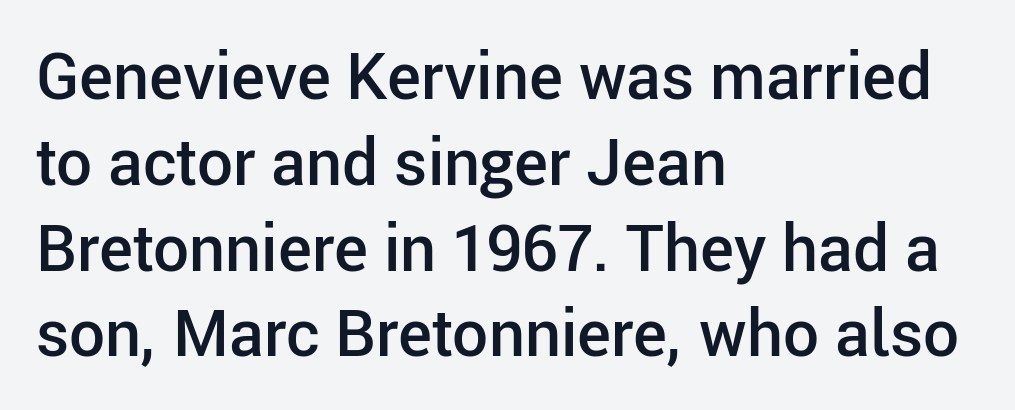
Q: Is the text bold? A: Semi-bold.
Q: Is the text italic (slanted)? A: No, it is upright.
Q: Is the typeface a serif or a sans-serif typeface? A: Sans-serif.
Q: Is the text underlined? A: No.
Q: How is the paragraph aligned? A: Left-aligned.
Q: Is the spacing between letters normal or unusually wide? A: Normal.
Q: Is the spacing between lines tight, normal or loose? A: Normal.
Q: Width (condensed, normal, or wide)? A: Normal.
Q: Stroke contrast? A: Low.
Q: x-height? A: Medium.
Q: Monospaced? A: No.
